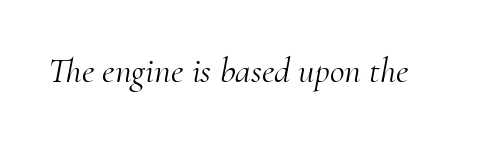
This reads as an unemphasized weight, regular at the heaviest. Decoration check: the copy has no underline. The face used here is rendered with its standard letterfit. Do the characters align in a grid? No, the font is proportional. Would a proofreader flag this as italicized? Yes.
